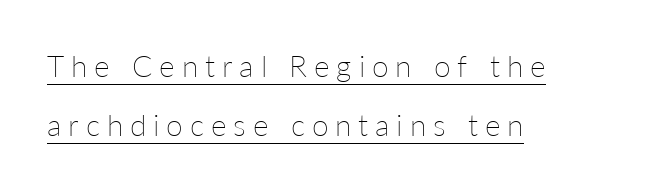
{"italic": "no", "bold": "no", "weight": "thin", "width": "normal", "stroke_contrast": "low", "x_height": "medium", "monospaced": "no", "underline": "yes", "align": "left", "line_spacing": "loose", "line_spacing_ratio": 1.97, "letter_spacing": "wide", "letter_spacing_em": 0.23, "glyph_px": 30}
